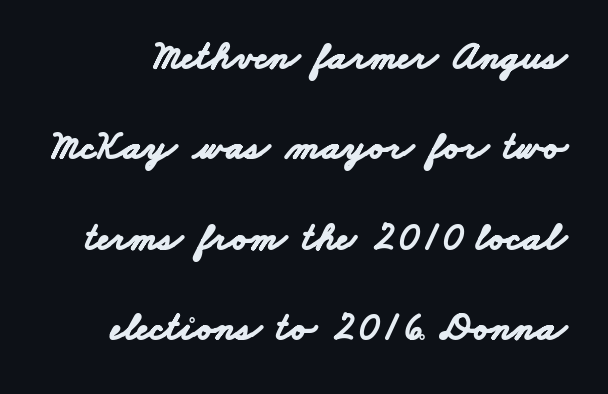
The image shows 40 px bold, wide sans-serif type; set loose line spacing (2.26x), normal letter spacing, not underlined; low stroke contrast and a small x-height.
